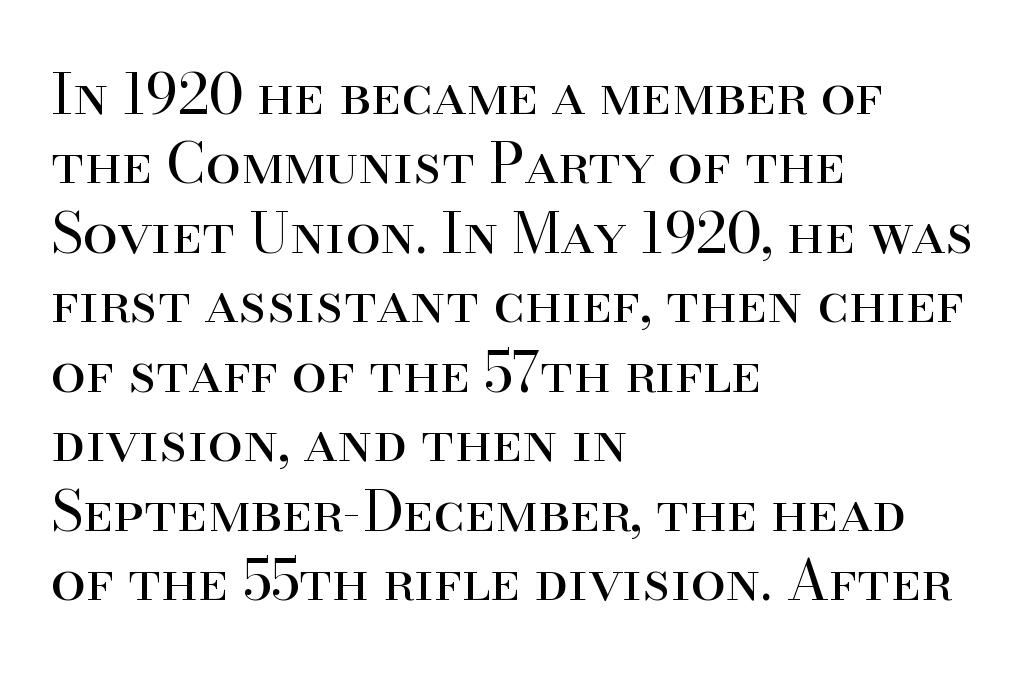
Nothing heavy about these letters — not bold at all. Underline: absent. Classification — serif. The typography opts for an upright posture over an oblique one. The rag falls on the right side of this text block. Students, note that the glyphs here touch the page at normal intervals.
